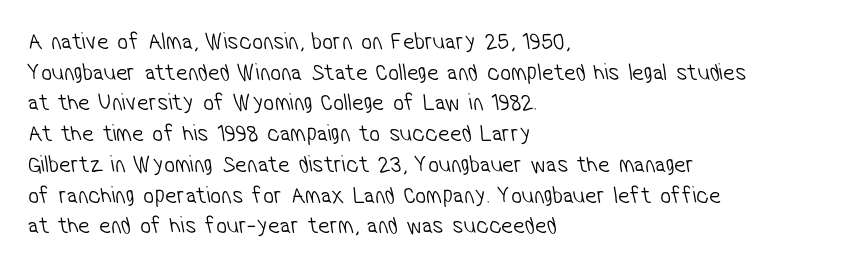
{"bold": "no", "underline": "no", "align": "left", "line_spacing": "normal", "line_spacing_ratio": 1.28, "letter_spacing": "normal", "letter_spacing_em": 0.0, "glyph_px": 24}
